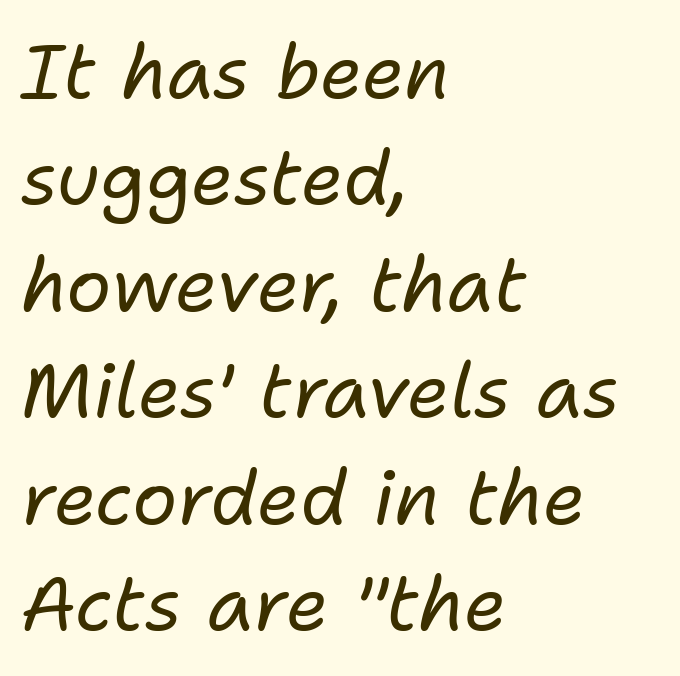
The image shows 75 px regular-weight type, italic (leaning right); set left-aligned, normal line spacing (1.42x), normal letter spacing, not underlined; low stroke contrast and a medium x-height.
